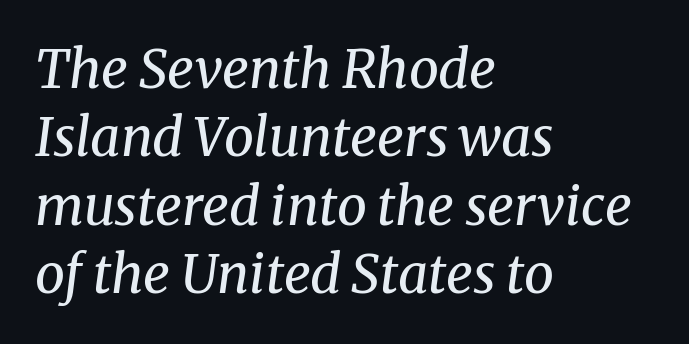
Q: Is the text bold? A: No.
Q: Is the text italic (slanted)? A: Yes, it leans right by about 8 degrees.
Q: Is the typeface a serif or a sans-serif typeface? A: Serif.
Q: Is the text underlined? A: No.
Q: How is the paragraph aligned? A: Left-aligned.
Q: Is the spacing between letters normal or unusually wide? A: Normal.
Q: Is the spacing between lines tight, normal or loose? A: Normal.
Q: Width (condensed, normal, or wide)? A: Normal.
Q: Stroke contrast? A: Medium.
Q: x-height? A: Medium.
Q: Monospaced? A: No.
